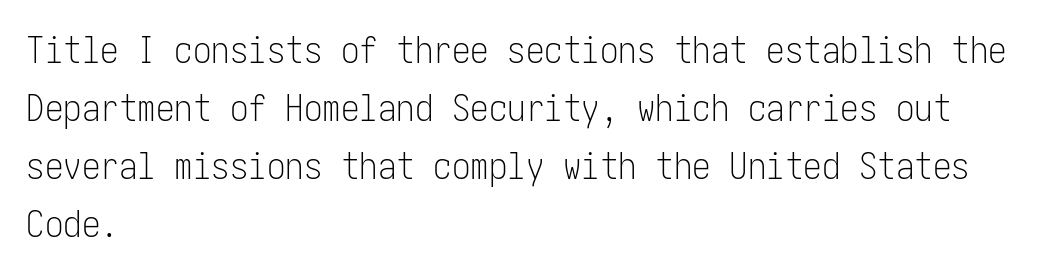
The image shows 37 px light, condensed sans-serif type, upright; set left-aligned, normal line spacing (1.57x), normal letter spacing, not underlined; low stroke contrast and a medium x-height.
